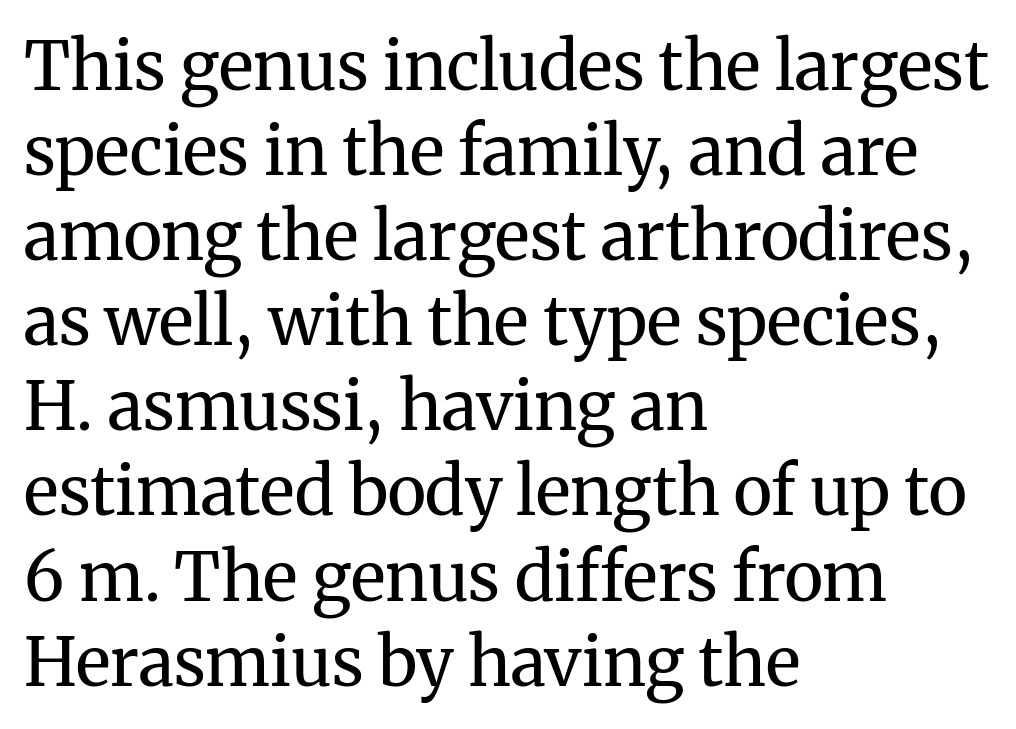
Q: Is the text bold? A: No.
Q: Is the text italic (slanted)? A: No, it is upright.
Q: Is the typeface a serif or a sans-serif typeface? A: Serif.
Q: Is the text underlined? A: No.
Q: How is the paragraph aligned? A: Left-aligned.
Q: Is the spacing between letters normal or unusually wide? A: Normal.
Q: Is the spacing between lines tight, normal or loose? A: Normal.
Q: Width (condensed, normal, or wide)? A: Normal.
Q: Stroke contrast? A: Medium.
Q: x-height? A: Medium.
Q: Monospaced? A: No.
